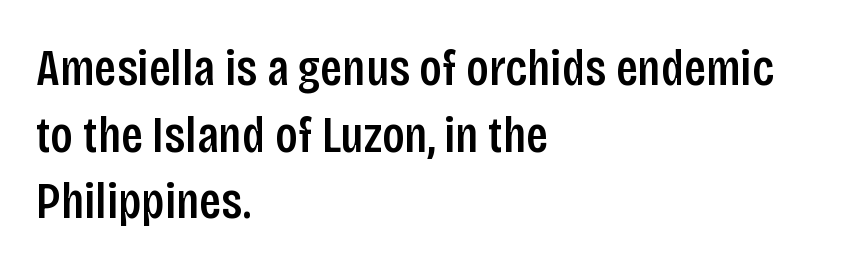
The image shows 52 px semibold, condensed sans-serif type, upright; set left-aligned, normal line spacing (1.28x), normal letter spacing, not underlined; low stroke contrast and a large x-height.
